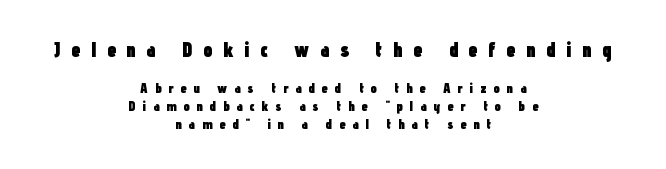
Ordinary non-slanted type is in use. In CSS terms this would be text-align: center. Heavy, bold letterforms. The gaps between neighbouring characters are conspicuously large. Honestly, the row spacing looks completely unremarkable.
